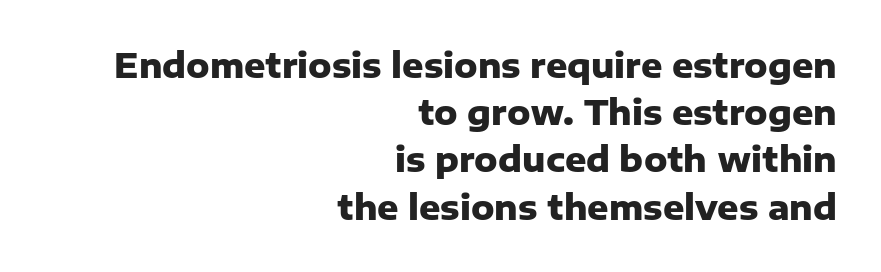
{"serif": "no", "italic": "no", "bold": "yes", "weight": "heavy", "width": "normal", "stroke_contrast": "low", "x_height": "medium", "monospaced": "no", "underline": "no", "align": "right", "line_spacing": "normal", "line_spacing_ratio": 1.43, "letter_spacing": "normal", "letter_spacing_em": 0.0, "glyph_px": 33}
